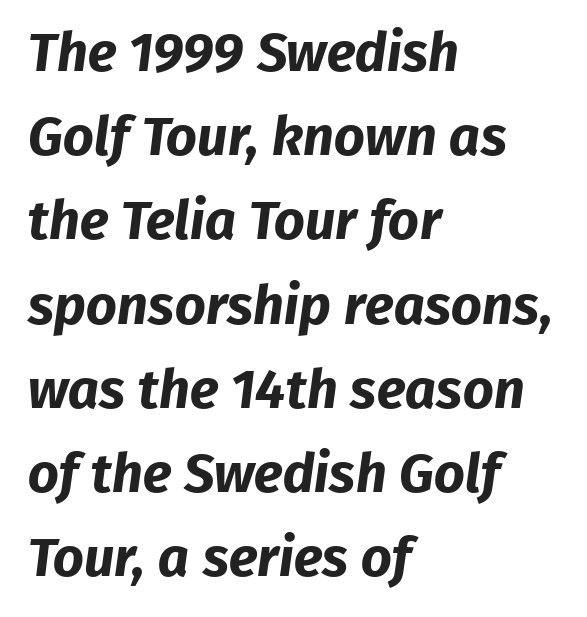
The passage shown has conventional tracking throughout. Examine the stroke ends and you'll find no serifs. The area under the type is left untouched. A student would call this left alignment; a typographer would say flush left, rag right.
